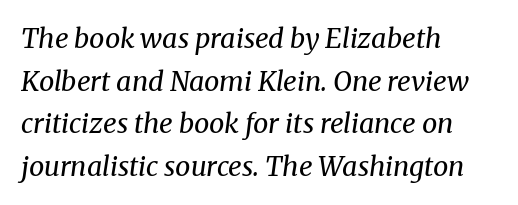
Q: Is the text bold? A: No.
Q: Is the text italic (slanted)? A: Yes, it leans right by about 8 degrees.
Q: Is the text underlined? A: No.
Q: How is the paragraph aligned? A: Left-aligned.
Q: Is the spacing between letters normal or unusually wide? A: Normal.
Q: Is the spacing between lines tight, normal or loose? A: Normal.
